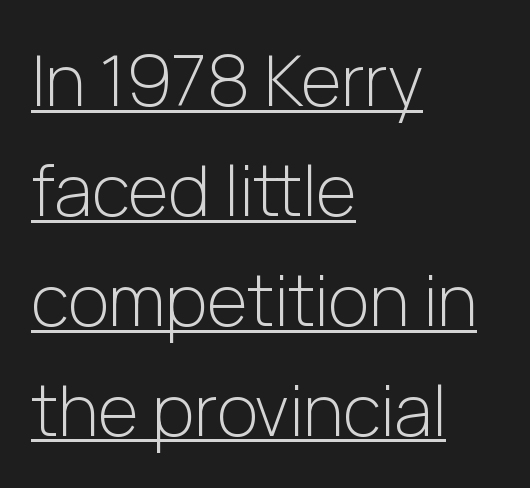
{"serif": "no", "italic": "no", "bold": "no", "weight": "light", "width": "normal", "stroke_contrast": "low", "x_height": "medium", "monospaced": "no", "underline": "yes", "align": "left", "line_spacing": "normal", "line_spacing_ratio": 1.57, "letter_spacing": "normal", "letter_spacing_em": 0.0, "glyph_px": 70}
